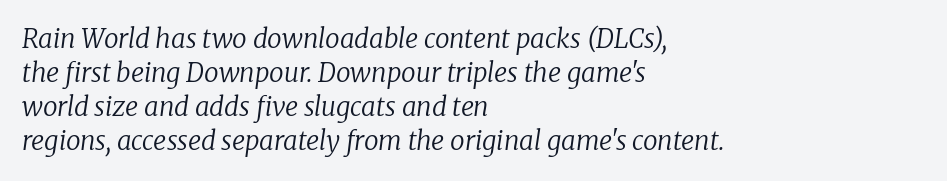
Q: Is the text bold? A: No.
Q: Is the text italic (slanted)? A: Yes, it leans right by about 8 degrees.
Q: Is the text underlined? A: No.
Q: How is the paragraph aligned? A: Left-aligned.
Q: Is the spacing between letters normal or unusually wide? A: Normal.
Q: Is the spacing between lines tight, normal or loose? A: Normal.
